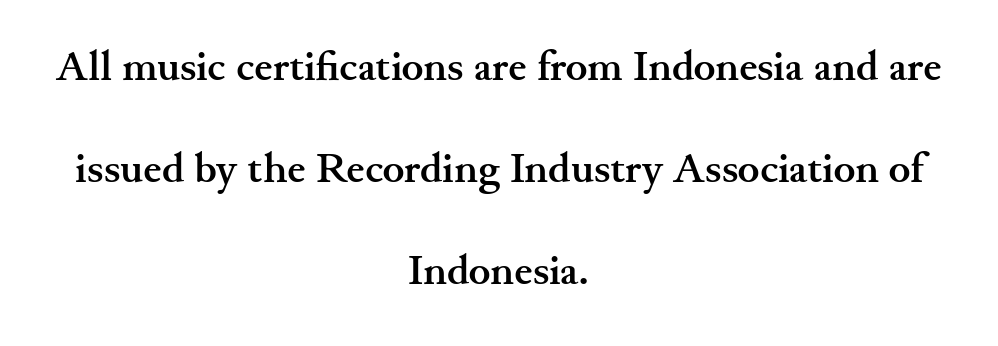
Q: Is the text bold? A: Yes.
Q: Is the text italic (slanted)? A: No, it is upright.
Q: Is the typeface a serif or a sans-serif typeface? A: Serif.
Q: Is the text underlined? A: No.
Q: How is the paragraph aligned? A: Centered.
Q: Is the spacing between letters normal or unusually wide? A: Normal.
Q: Is the spacing between lines tight, normal or loose? A: Loose.
Q: Width (condensed, normal, or wide)? A: Wide.
Q: Stroke contrast? A: Medium.
Q: x-height? A: Small.
Q: Monospaced? A: No.
